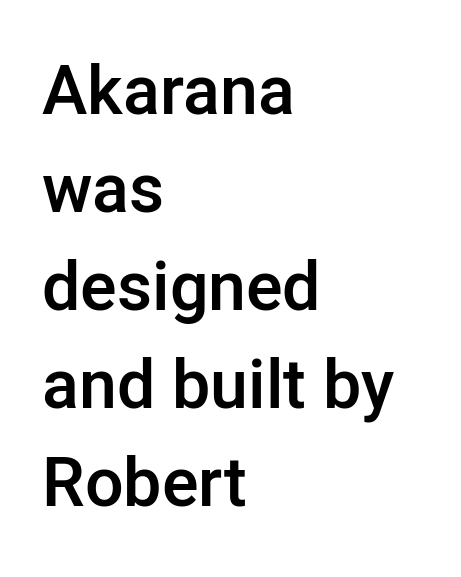
Q: Is the text bold? A: Semi-bold.
Q: Is the text italic (slanted)? A: No, it is upright.
Q: Is the typeface a serif or a sans-serif typeface? A: Sans-serif.
Q: Is the text underlined? A: No.
Q: How is the paragraph aligned? A: Left-aligned.
Q: Is the spacing between letters normal or unusually wide? A: Normal.
Q: Is the spacing between lines tight, normal or loose? A: Normal.
Q: Width (condensed, normal, or wide)? A: Normal.
Q: Stroke contrast? A: Low.
Q: x-height? A: Medium.
Q: Monospaced? A: No.
